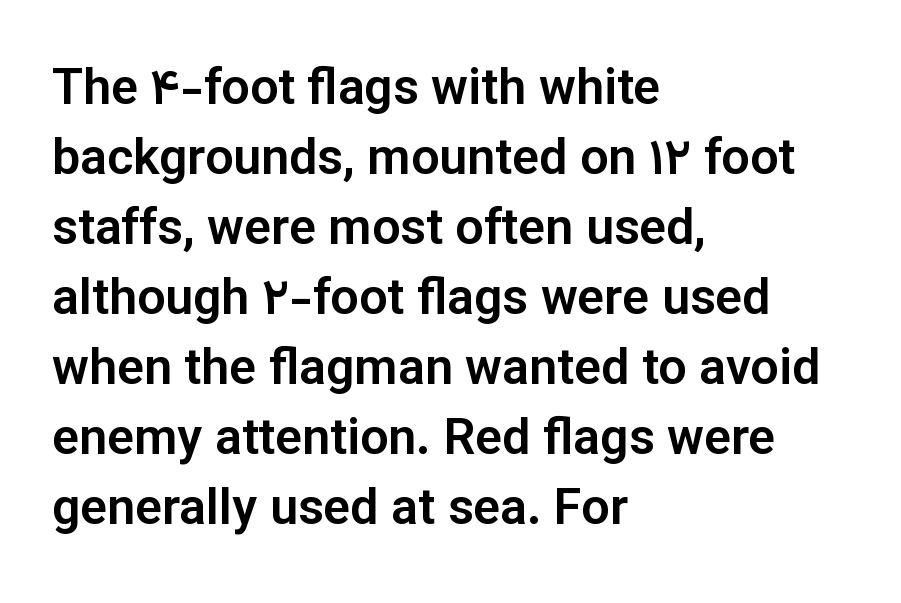
Q: Is the text italic (slanted)? A: No, it is upright.
Q: Is the typeface a serif or a sans-serif typeface? A: Sans-serif.
Q: Is the text underlined? A: No.
Q: How is the paragraph aligned? A: Left-aligned.
Q: Is the spacing between letters normal or unusually wide? A: Normal.
Q: Is the spacing between lines tight, normal or loose? A: Normal.
Q: Width (condensed, normal, or wide)? A: Normal.
Q: Stroke contrast? A: Low.
Q: x-height? A: Medium.
Q: Monospaced? A: No.
